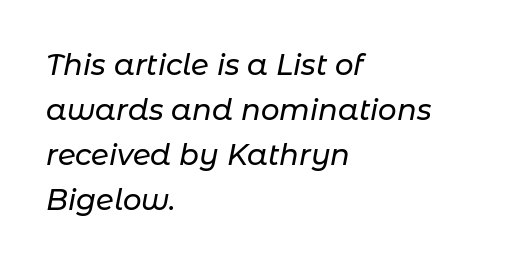
Tracking value appears to be zero — textbook default spacing. Spacing verdict: proportional, widths tailored to each character. Horizontal alignment here is leftward, the default for most running prose. Rule under the text: the space is simply empty. The rendering uses a moderate line-height, typical for paragraphs.
